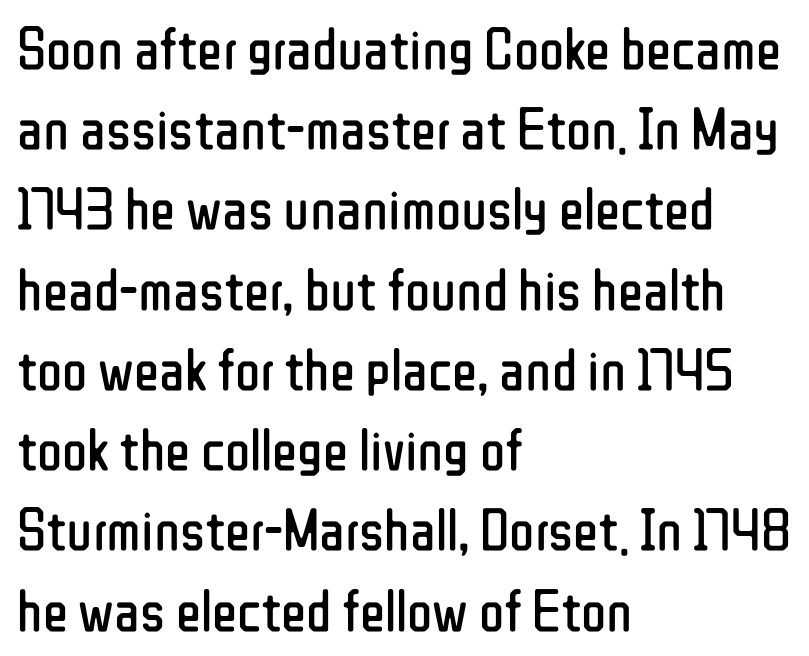
If you drew a ruler down the left edge, every line would touch it. Short note: letters normally spaced. Reading down the column, the eye jumps a familiar distance to each next line. Type style note: lacks serifs. Each letter keeps its own natural width here, so spacing adapts to shape. Underlining? Definitely not there.
